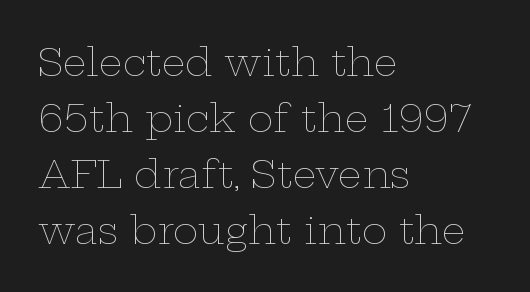
The specimen reads as upright at a glance. These lines sit exactly where default settings would place them. These lines are rendered in a variable-pitch font. The lines are quadded left. Weight class: somewhere from thin through regular. The gap between lines stays unmarked.
